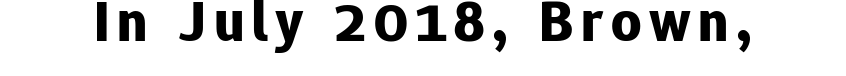
Q: Is the text bold? A: Yes.
Q: Is the text italic (slanted)? A: No, it is upright.
Q: Is the typeface a serif or a sans-serif typeface? A: Sans-serif.
Q: Is the text underlined? A: No.
Q: Width (condensed, normal, or wide)? A: Normal.
Q: Stroke contrast? A: Low.
Q: x-height? A: Medium.
Q: Monospaced? A: No.
